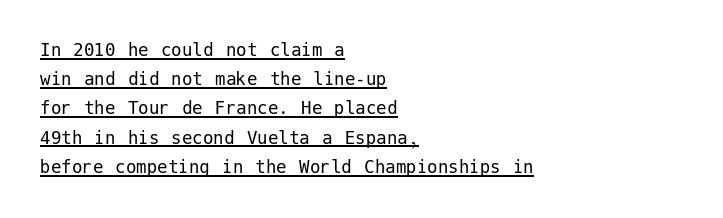
Q: Is the text bold? A: No.
Q: Is the text italic (slanted)? A: No, it is upright.
Q: Is the text underlined? A: Yes.
Q: How is the paragraph aligned? A: Left-aligned.
Q: Is the spacing between letters normal or unusually wide? A: Normal.
Q: Is the spacing between lines tight, normal or loose? A: Normal.
